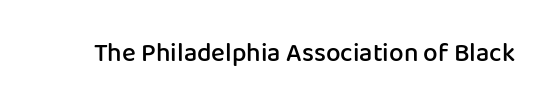
Q: Is the text bold? A: Semi-bold.
Q: Is the text italic (slanted)? A: No, it is upright.
Q: Is the text underlined? A: No.
Q: Is the spacing between letters normal or unusually wide? A: Normal.
